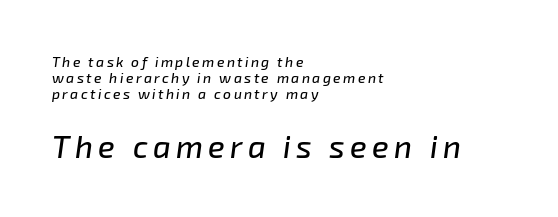
{"italic": "yes", "lean": "right", "slant_degrees": 8, "width": "normal", "stroke_contrast": "low", "x_height": "medium", "monospaced": "no", "underline": "no", "align": "left", "line_spacing_ratio": 1.16, "larger_block": "second", "size_ratio": 2.21, "glyph_px": 31}
